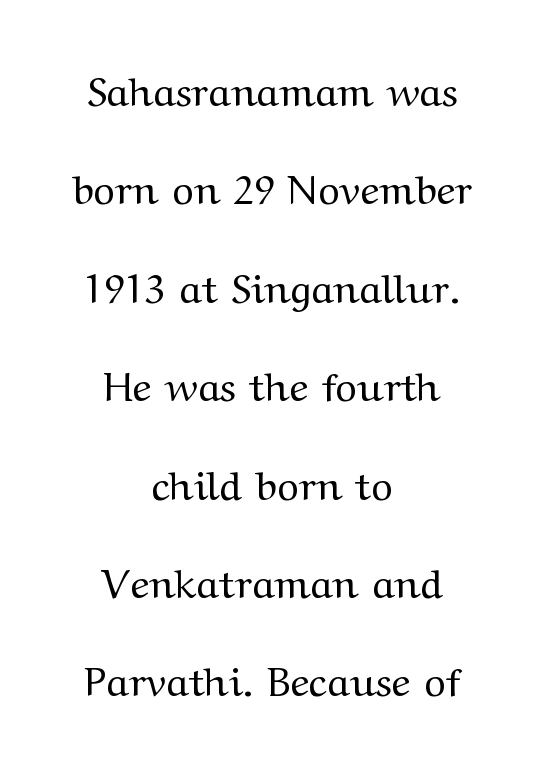
{"serif": "yes", "italic": "no", "bold": "no", "weight": "regular", "width": "wide", "stroke_contrast": "medium", "x_height": "medium", "monospaced": "no", "underline": "no", "align": "center", "line_spacing": "loose", "line_spacing_ratio": 2.4, "letter_spacing": "normal", "letter_spacing_em": 0.0, "glyph_px": 41}
